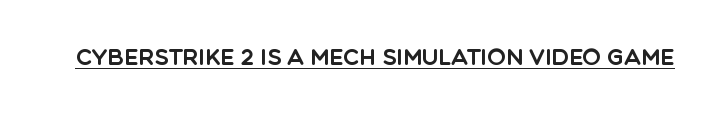
The image shows 22 px text type, upright; set normal letter spacing, underlined.
